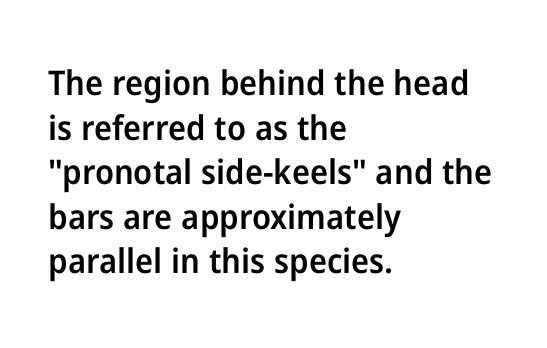
The space between consecutive lines is moderate. Weight check: semibold — heavier than regular, not quite bold. The space beneath each line is pristine and unruled. Looks like regular typesetting: each glyph gets only the width it needs. The characters display no serif detailing; their extremities are plain. The text block is weighted toward the left margin, trailing off unevenly rightward.
